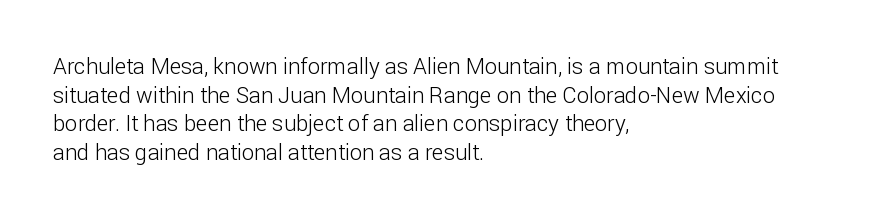
Check the space under the baseline: it is left empty. Characters follow at the spacing the type designer built in. These glyphs show unthickened strokes, regular width or finer. This is the regular roman posture of the typeface. A typesetter would call this leading conventional body-copy spacing. The compositor pushed each line to the left boundary.
